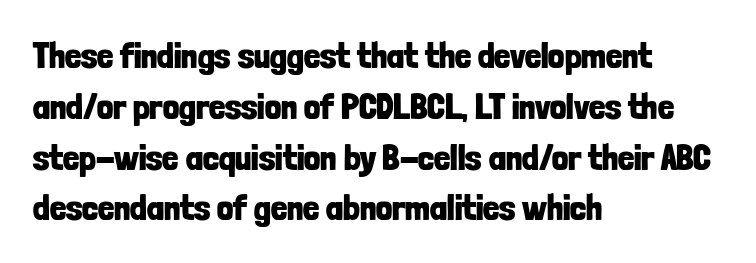
{"serif": "no", "italic": "no", "bold": "yes", "weight": "bold", "width": "condensed", "stroke_contrast": "low", "x_height": "medium", "monospaced": "no", "underline": "no", "align": "left", "line_spacing": "normal", "line_spacing_ratio": 1.41, "letter_spacing": "normal", "letter_spacing_em": 0.0, "glyph_px": 36}
